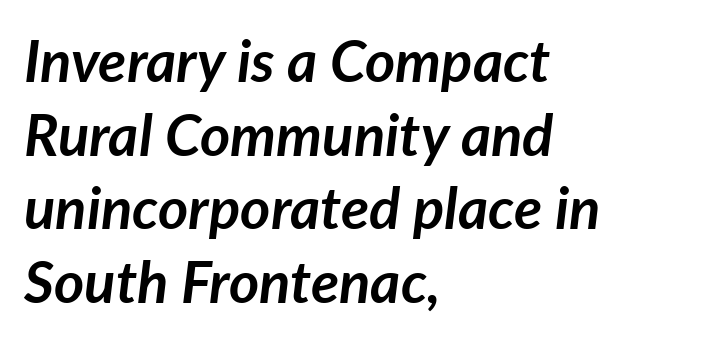
Nobody touched the tracking dial on this one. How heavy is the stroke? Heavy — this is a bold. The passage shown stacks its lines at a standard gap. The gap between lines stays unmarked.
